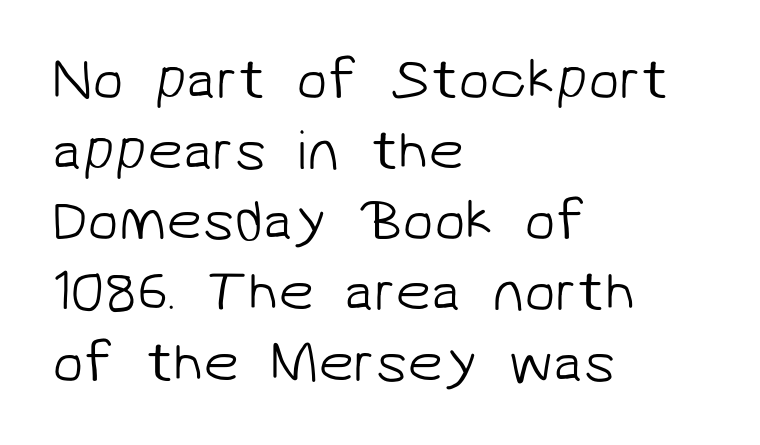
The image shows 57 px light sans-serif type; set left-aligned, line spacing 1.24x, normal letter spacing, not underlined; low stroke contrast and a medium x-height.
